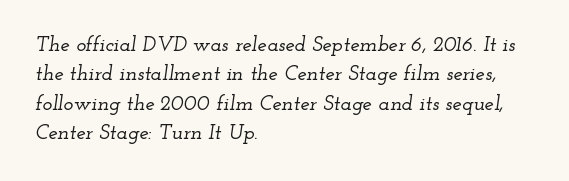
Q: Is the text italic (slanted)? A: Yes, it leans right by about 12 degrees.
Q: Is the text underlined? A: No.
Q: How is the paragraph aligned? A: Left-aligned.
Q: Is the spacing between letters normal or unusually wide? A: Normal.
Q: Is the spacing between lines tight, normal or loose? A: Normal.
